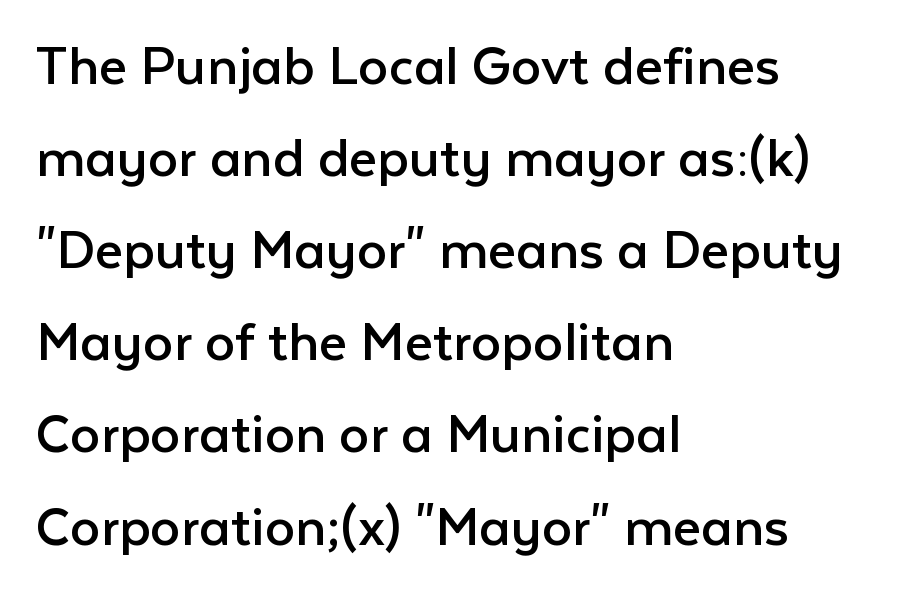
Q: Is the text bold? A: No.
Q: Is the text italic (slanted)? A: No, it is upright.
Q: Is the typeface a serif or a sans-serif typeface? A: Sans-serif.
Q: Is the text underlined? A: No.
Q: How is the paragraph aligned? A: Left-aligned.
Q: Is the spacing between letters normal or unusually wide? A: Normal.
Q: Is the spacing between lines tight, normal or loose? A: Normal.
Q: Width (condensed, normal, or wide)? A: Normal.
Q: Stroke contrast? A: Low.
Q: x-height? A: Medium.
Q: Monospaced? A: No.
